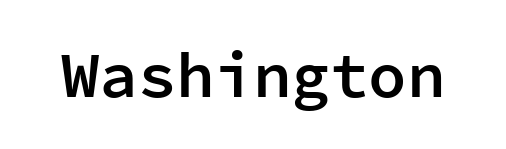
Type without underlining. Does the lettering tilt? It doesn't — this is upright. Think of a typewriter: that constant character pitch is what you see here. The text was rendered using a sans face with plain stroke endings. Heft: intermediate — a semibold. Default kerning and tracking; the words read as compact shapes.
